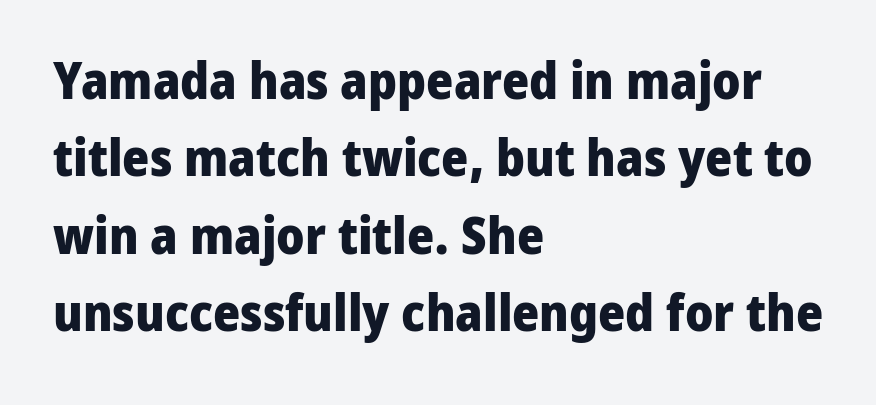
Tracking value appears to be zero — textbook default spacing. These lines sit exactly where default settings would place them. Type style note: lacks serifs. When letters stand straight like this, we call the style roman or upright. Its strokes are broad and dark, the hallmark of bold type.
